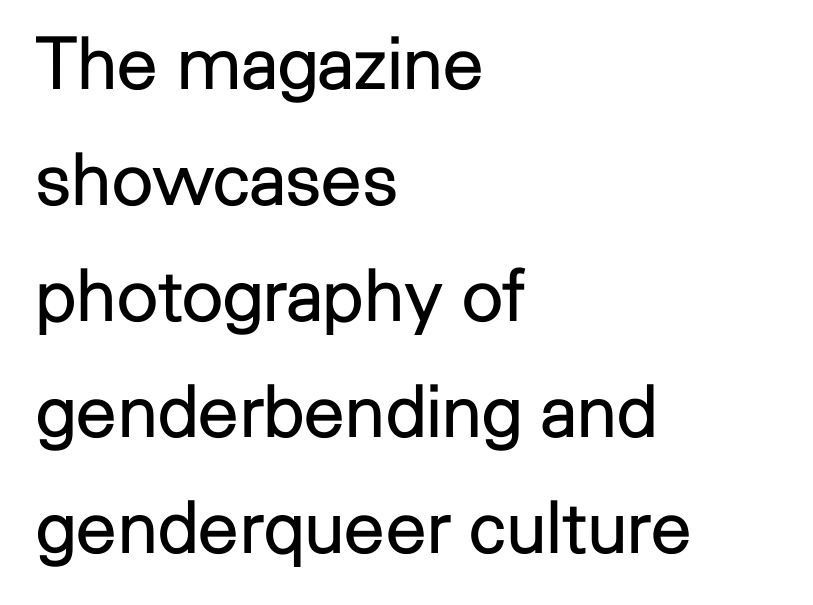
{"serif": "no", "italic": "no", "bold": "no", "weight": "regular", "width": "normal", "stroke_contrast": "low", "x_height": "medium", "monospaced": "no", "underline": "no", "align": "left", "line_spacing": "normal", "line_spacing_ratio": 1.59, "letter_spacing": "normal", "letter_spacing_em": 0.0, "glyph_px": 73}
